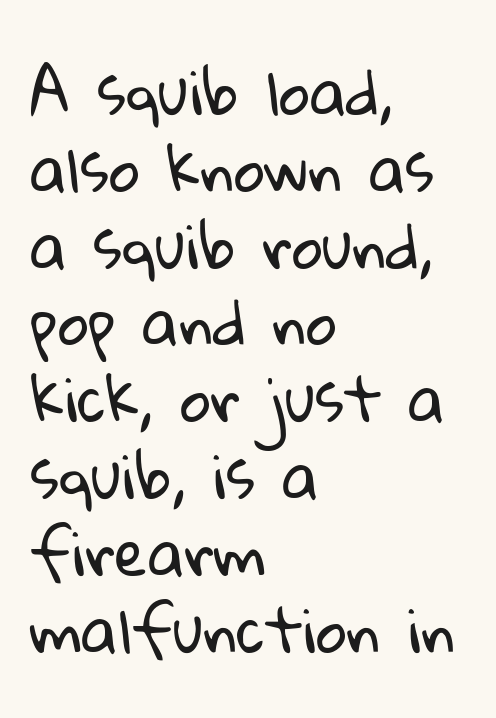
Tracking value appears to be zero — textbook default spacing. The rendering uses natural spacing where letterforms have individual widths. Letterform terminals end flat and unadorned throughout the passage. Leading matches the norm, producing a regular column. Nobody drew a line under any word here. The lines are quadded left.
